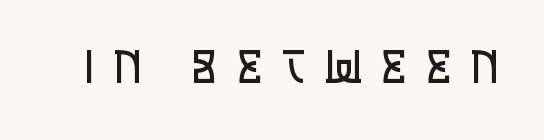
Notice how the stems are strictly vertical — no italics here. The rendering shows plain stroke endings on the letterforms — a sans-serif design. The baseline area is clear. Looks like regular typesetting: each glyph gets only the width it needs. Summary of weight: not heavy and not bold. This rendering widens character spacing well past its baseline value.
